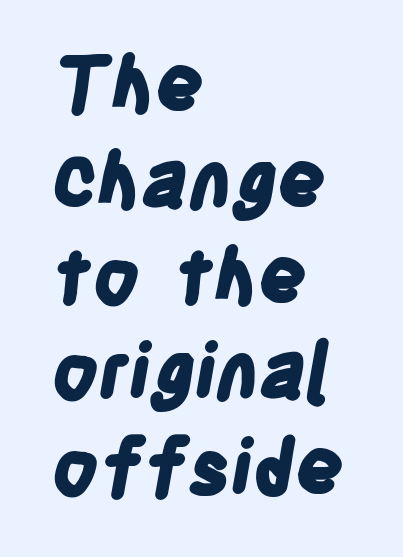
The image shows 76 px bold, condensed sans-serif type; set left-aligned, normal line spacing (1.26x), normal letter spacing, not underlined; low stroke contrast and a large x-height.
